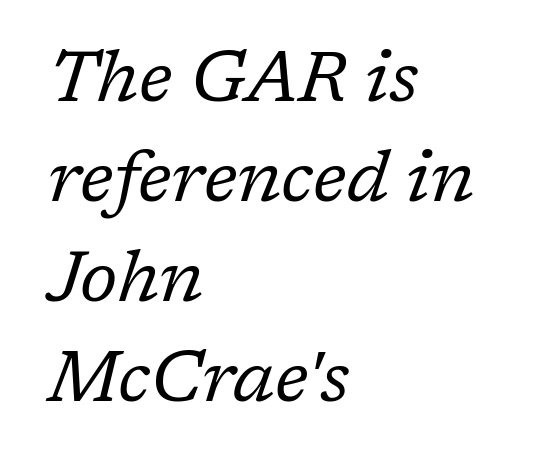
Q: Is the text bold? A: No.
Q: Is the text italic (slanted)? A: Yes, it leans right by about 17 degrees.
Q: Is the typeface a serif or a sans-serif typeface? A: Serif.
Q: Is the text underlined? A: No.
Q: How is the paragraph aligned? A: Left-aligned.
Q: Is the spacing between letters normal or unusually wide? A: Normal.
Q: Is the spacing between lines tight, normal or loose? A: Normal.
Q: Width (condensed, normal, or wide)? A: Normal.
Q: Stroke contrast? A: Low.
Q: x-height? A: Medium.
Q: Monospaced? A: No.
